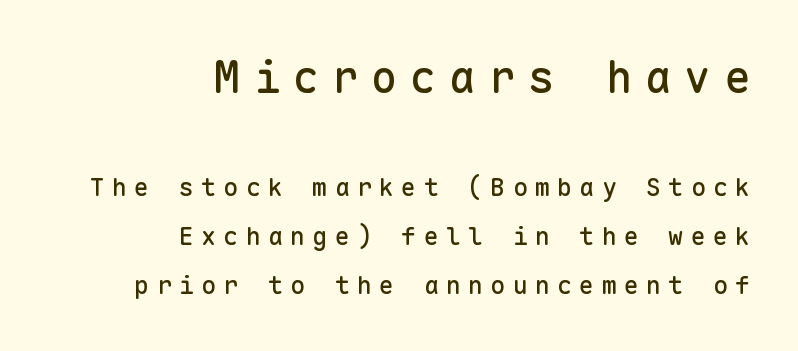
Q: Is the text italic (slanted)? A: No, it is upright.
Q: Is the typeface a serif or a sans-serif typeface? A: Sans-serif.
Q: Is the text underlined? A: No.
Q: How is the paragraph aligned? A: Right-aligned.
Q: Is the spacing between letters normal or unusually wide? A: Unusually wide.
Q: Is the spacing between lines tight, normal or loose? A: Loose.
Q: Which block of text is set in a larger size, the first (top) or the second (bottom)? A: The first (top) one.
Q: Width (condensed, normal, or wide)? A: Normal.
Q: Stroke contrast? A: Low.
Q: x-height? A: Medium.
Q: Monospaced? A: Yes.
